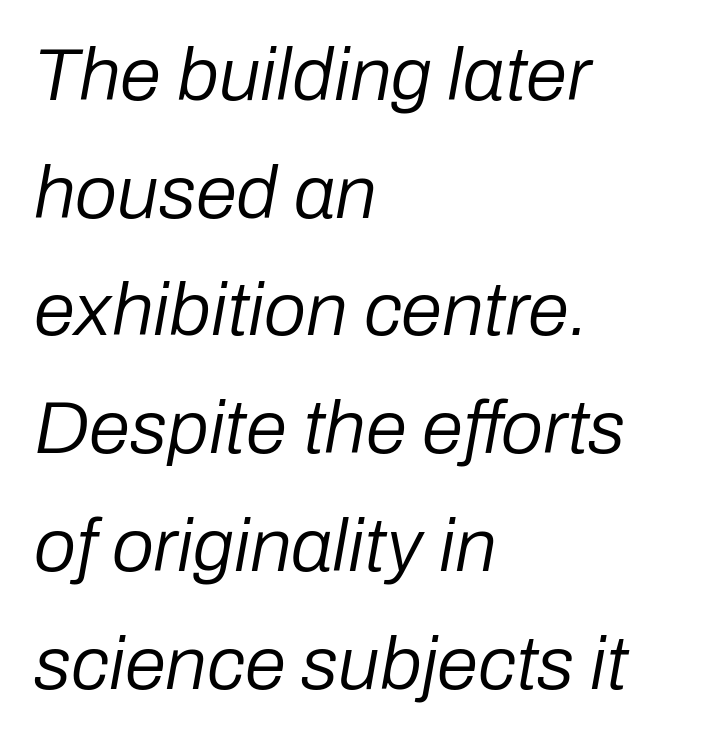
The image shows 75 px regular-weight type, italic (leaning right); set left-aligned, normal line spacing (1.57x), normal letter spacing, not underlined; low stroke contrast and a medium x-height.
